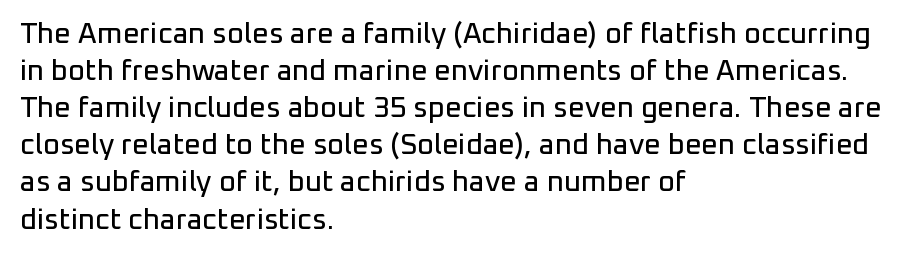
Has an underline been added? It has not. Is the letter spacing exaggerated? No — it looks like the ordinary default. Is this a fixed-width face? No — the glyphs have proportional, varying widths. It's the straight-up-and-down kind of type. Horizontally, the lines are justified to the leading edge only.
